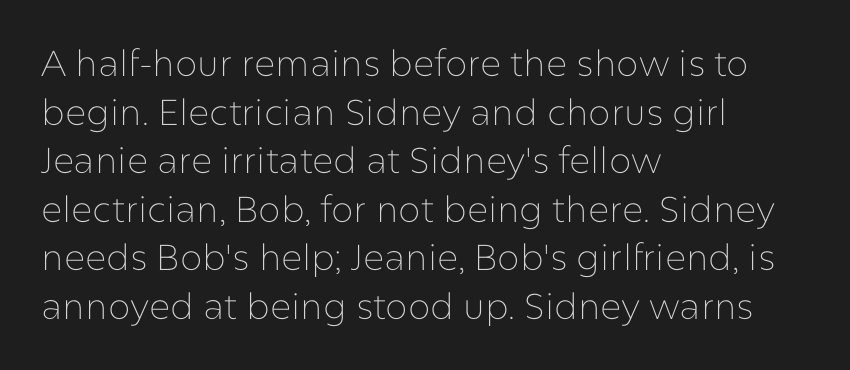
Short note: letters normally spaced. The text block is weighted toward the left margin, trailing off unevenly rightward. Horizontal bands of white between lines are of average thickness. You could not count columns in this text — the font is proportionally spaced. Check the space under the baseline: it is left empty. The strokes are not fattened; the text isn't bold.
